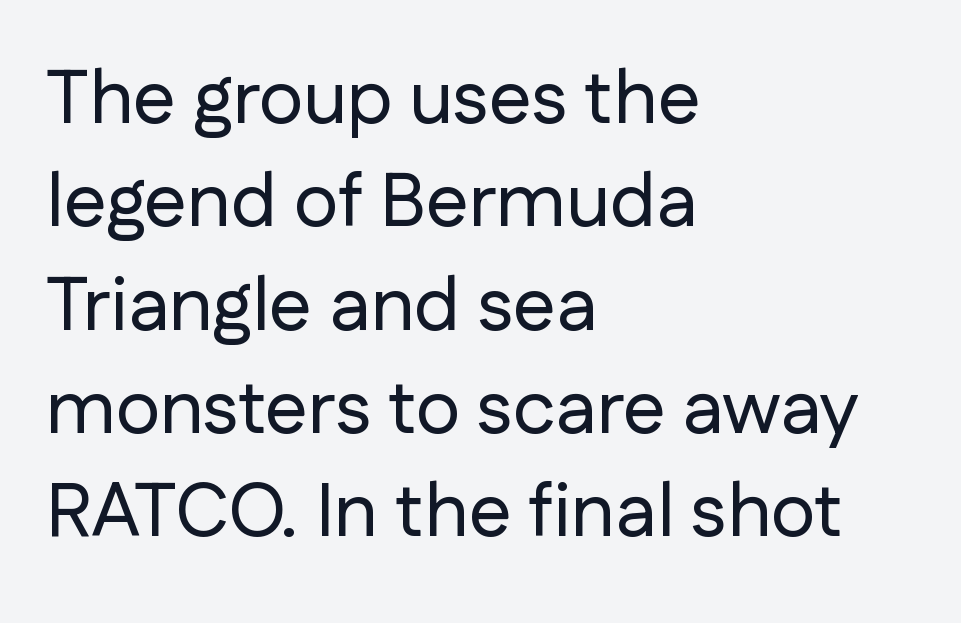
Lines of text with bare space underneath. These lines are rendered in a variable-pitch font. Look at the bottom of the vertical strokes: they stop flat, with no serifs. The font's upright variant was chosen for this text. You could call the tracking neutral — neither tight nor loose.
